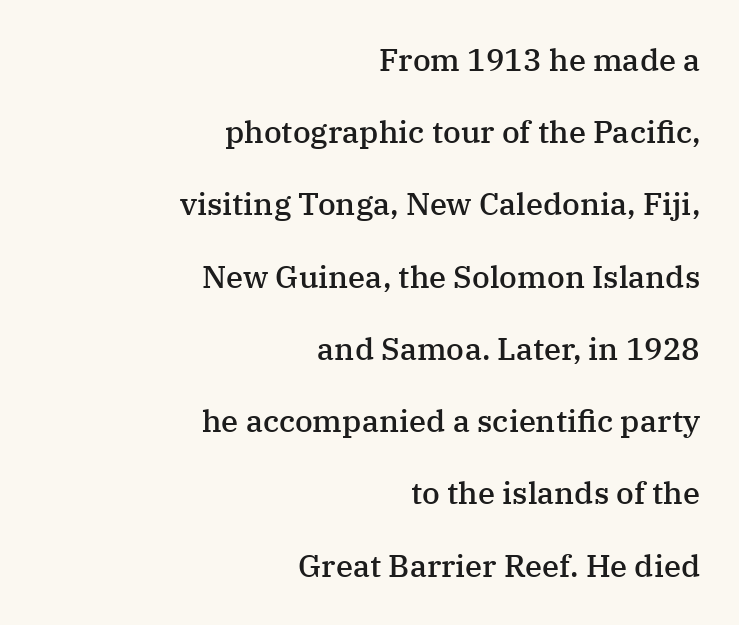
Q: Is the text bold? A: Semi-bold.
Q: Is the text italic (slanted)? A: No, it is upright.
Q: Is the typeface a serif or a sans-serif typeface? A: Serif.
Q: Is the text underlined? A: No.
Q: How is the paragraph aligned? A: Right-aligned.
Q: Is the spacing between letters normal or unusually wide? A: Normal.
Q: Is the spacing between lines tight, normal or loose? A: Loose.
Q: Width (condensed, normal, or wide)? A: Normal.
Q: Stroke contrast? A: Medium.
Q: x-height? A: Medium.
Q: Monospaced? A: No.
